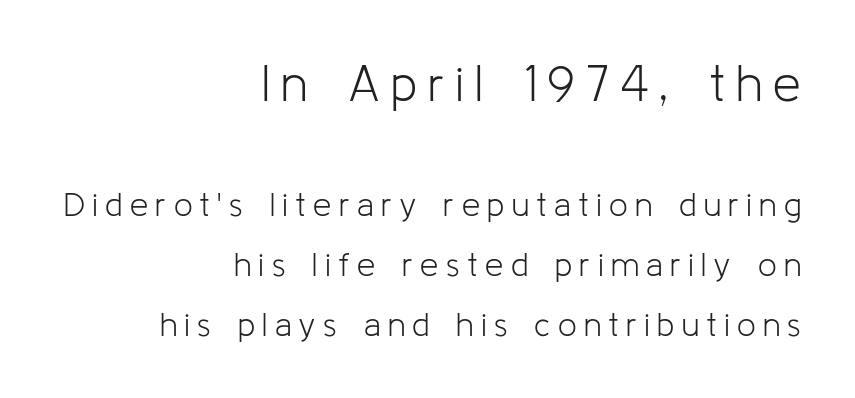
Unlike a traditional serif, this face leaves its strokes unadorned. Unbolded letterforms with no extra heft. Letters rest on an invisible, unmarked baseline. A student would notice the top passage is typeset larger than what follows. Is there any slant? The stems are plumb.
